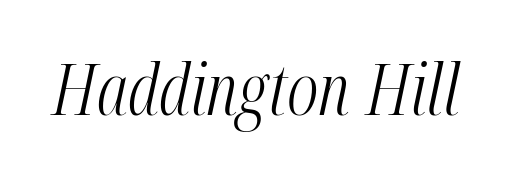
Q: Is the text bold? A: No.
Q: Is the text italic (slanted)? A: Yes, it leans right by about 12 degrees.
Q: Is the text underlined? A: No.
Q: Is the spacing between letters normal or unusually wide? A: Normal.
Q: Width (condensed, normal, or wide)? A: Condensed.
Q: Stroke contrast? A: Medium.
Q: x-height? A: Medium.
Q: Monospaced? A: No.
